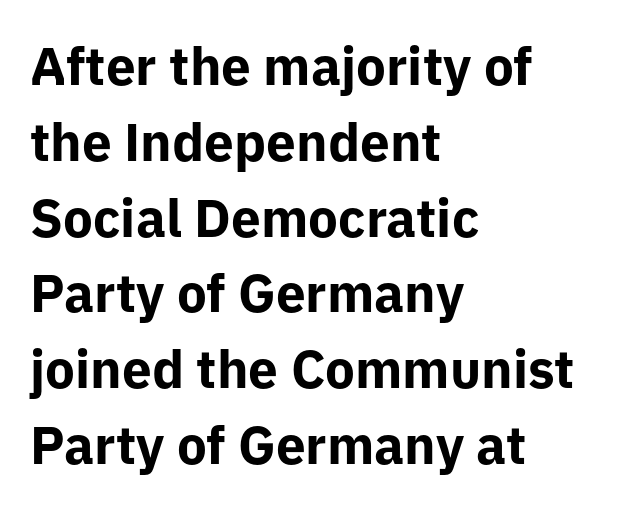
{"serif": "no", "italic": "no", "bold": "yes", "weight": "bold", "width": "normal", "stroke_contrast": "low", "x_height": "medium", "monospaced": "no", "underline": "no", "align": "left", "line_spacing": "normal", "line_spacing_ratio": 1.43, "letter_spacing": "normal", "letter_spacing_em": 0.0, "glyph_px": 53}
